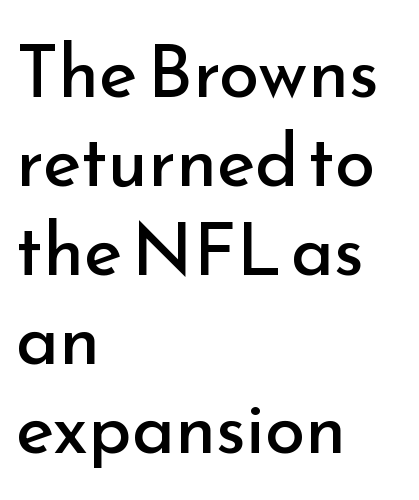
Q: Is the text bold? A: No.
Q: Is the text italic (slanted)? A: No, it is upright.
Q: Is the typeface a serif or a sans-serif typeface? A: Sans-serif.
Q: Is the text underlined? A: No.
Q: How is the paragraph aligned? A: Left-aligned.
Q: Is the spacing between letters normal or unusually wide? A: Normal.
Q: Width (condensed, normal, or wide)? A: Normal.
Q: Stroke contrast? A: Low.
Q: x-height? A: Small.
Q: Monospaced? A: No.
